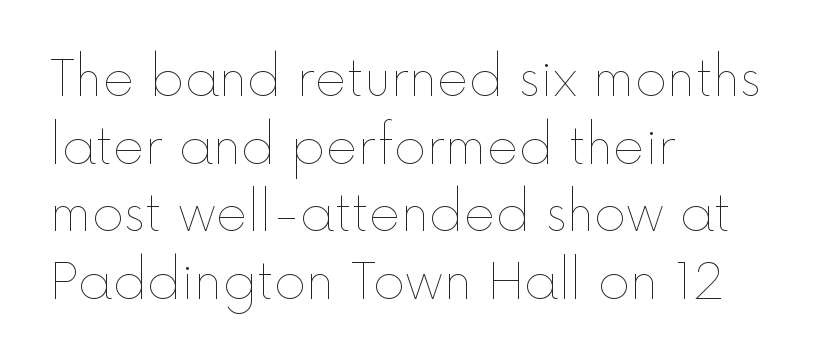
Q: Is the text bold? A: No.
Q: Is the text italic (slanted)? A: No, it is upright.
Q: Is the text underlined? A: No.
Q: How is the paragraph aligned? A: Left-aligned.
Q: Is the spacing between letters normal or unusually wide? A: Normal.
Q: Is the spacing between lines tight, normal or loose? A: Normal.
Q: Width (condensed, normal, or wide)? A: Normal.
Q: x-height? A: Medium.
Q: Monospaced? A: No.
